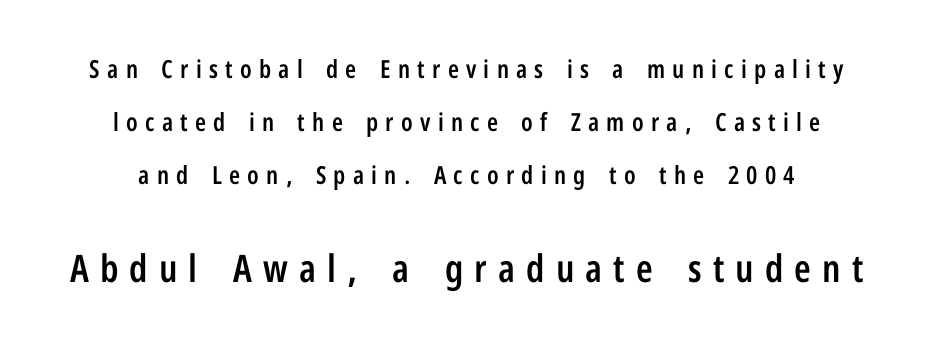
The image shows 38 px semibold, condensed sans-serif type, upright; set loose line spacing (2.13x), unusually wide letter spacing (+0.29 em), not underlined; the second (bottom) block is 1.52x larger; low stroke contrast and a medium x-height.
